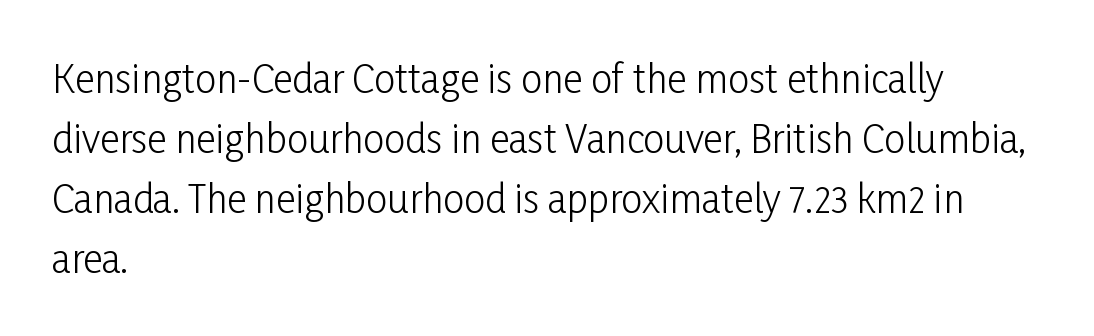
The image shows 38 px light, condensed sans-serif type, upright; set left-aligned, normal line spacing (1.58x), normal letter spacing, not underlined; low stroke contrast and a medium x-height.
